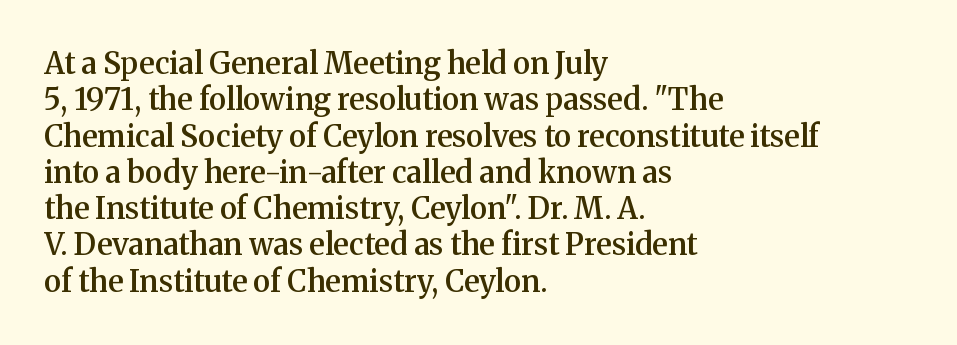
{"serif": "yes", "italic": "no", "bold": "semi", "weight": "semibold", "width": "normal", "stroke_contrast": "medium", "x_height": "medium", "monospaced": "no", "underline": "no", "align": "left", "line_spacing_ratio": 1.21, "letter_spacing": "normal", "letter_spacing_em": 0.0, "glyph_px": 30}
